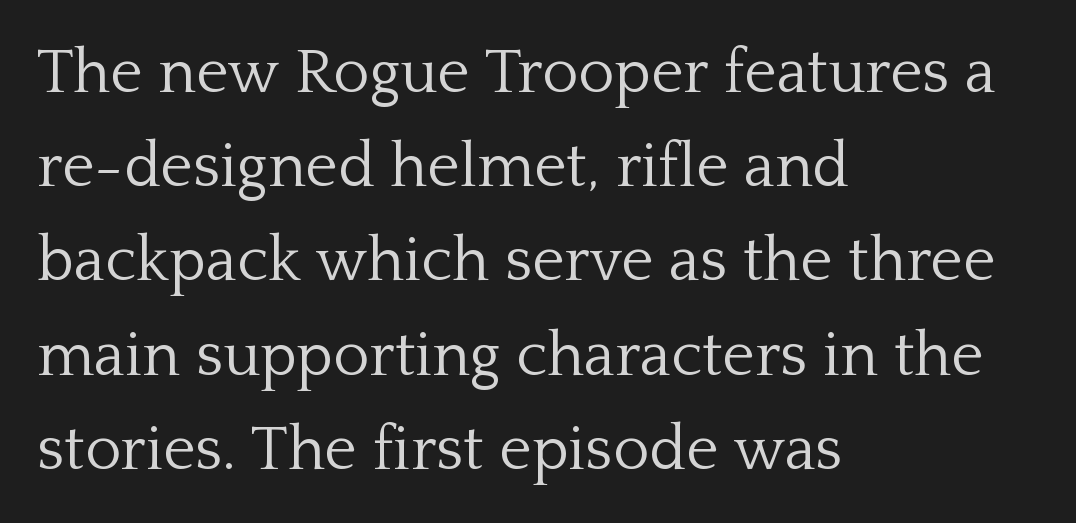
Q: Is the text bold? A: No.
Q: Is the text italic (slanted)? A: No, it is upright.
Q: Is the typeface a serif or a sans-serif typeface? A: Serif.
Q: Is the text underlined? A: No.
Q: How is the paragraph aligned? A: Left-aligned.
Q: Is the spacing between letters normal or unusually wide? A: Normal.
Q: Is the spacing between lines tight, normal or loose? A: Normal.
Q: Width (condensed, normal, or wide)? A: Normal.
Q: Stroke contrast? A: Low.
Q: x-height? A: Medium.
Q: Monospaced? A: No.
